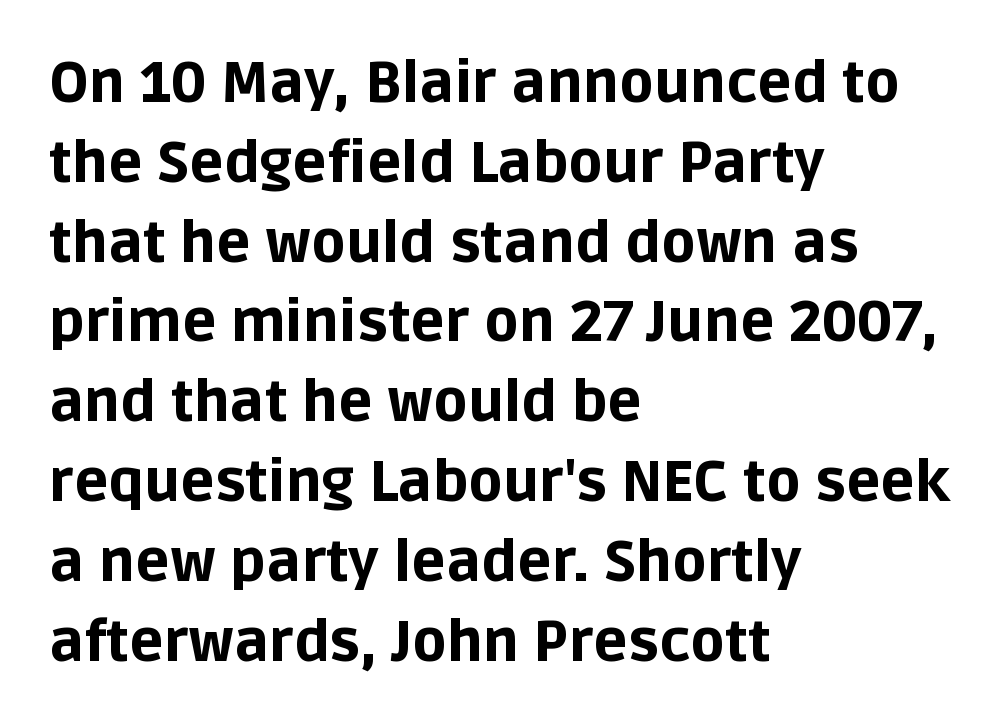
The letterforms sit shoulder to shoulder at normal distance. Short and long lines alike share a common starting point at left. Here the designer chose a conventional face with non-uniform glyph widths. Notice how the stems are strictly vertical — no italics here. Thick stems and heavy bowls — unmistakably bold.
